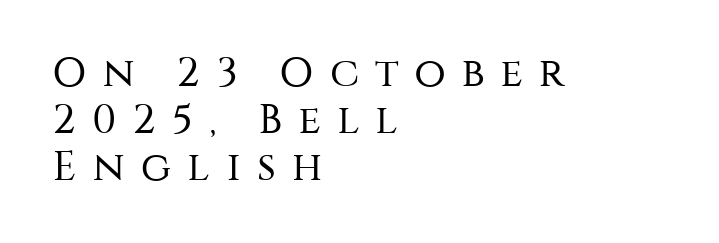
Q: Is the text bold? A: No.
Q: Is the text italic (slanted)? A: No, it is upright.
Q: Is the typeface a serif or a sans-serif typeface? A: Sans-serif.
Q: Is the text underlined? A: No.
Q: How is the paragraph aligned? A: Left-aligned.
Q: Is the spacing between letters normal or unusually wide? A: Unusually wide.
Q: Is the spacing between lines tight, normal or loose? A: Tight.
Q: Width (condensed, normal, or wide)? A: Normal.
Q: Stroke contrast? A: Medium.
Q: x-height? A: Large.
Q: Monospaced? A: No.
